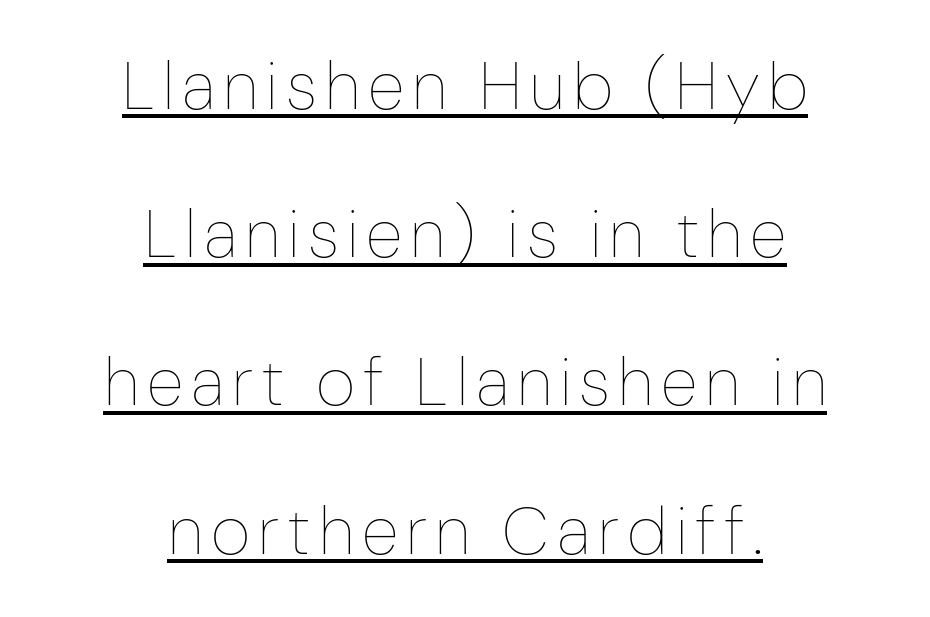
The image shows 68 px thin, condensed type, upright; set centered, loose line spacing (2.18x), underlined; low stroke contrast and a medium x-height.
